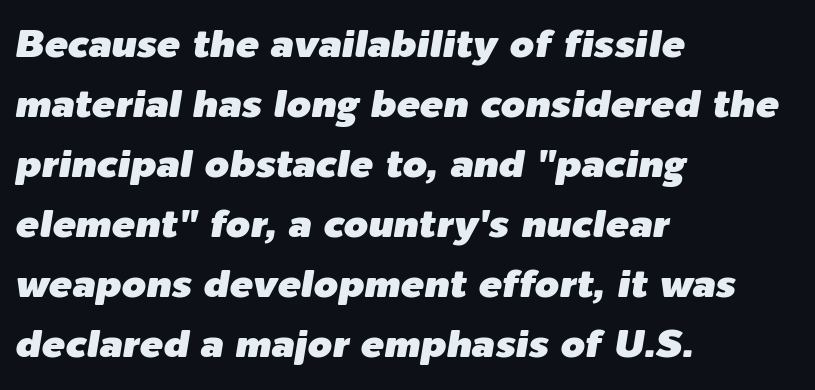
The horizontal fit of the characters is conventional and even. In terms of posture, this sample is oblique. Short and long lines alike share a common starting point at left. Underline: absent. Looks like regular typesetting: each glyph gets only the width it needs.
